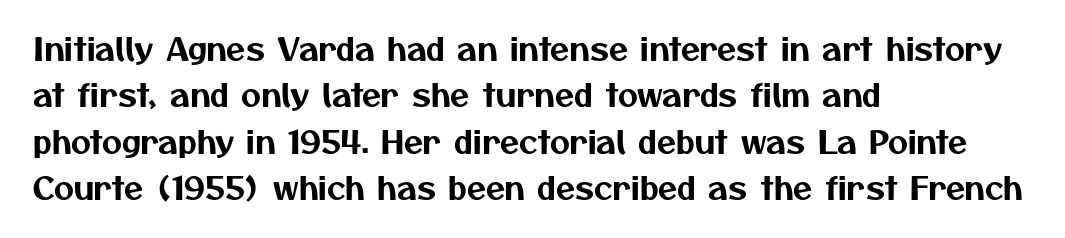
{"serif": "no", "width": "normal", "stroke_contrast": "medium", "x_height": "medium", "monospaced": "no", "underline": "no", "align": "left", "line_spacing": "normal", "line_spacing_ratio": 1.5, "letter_spacing": "normal", "letter_spacing_em": 0.0, "glyph_px": 31}
